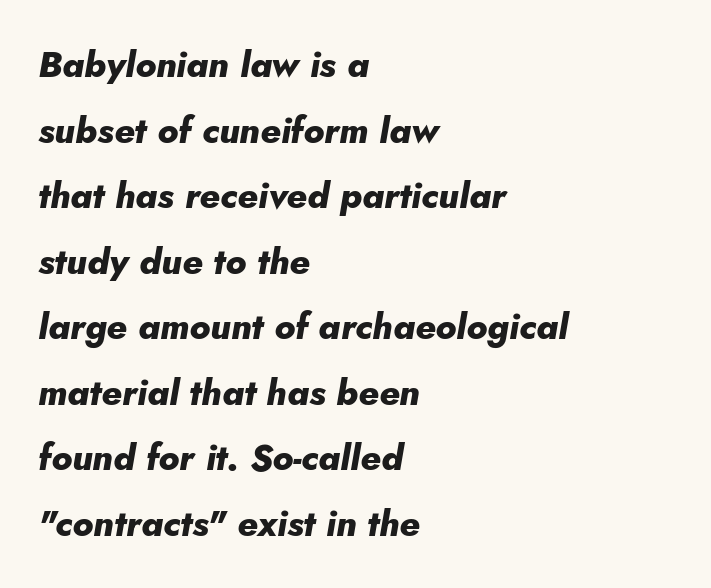
These lines are set flush left with a ragged right edge. In terms of posture, this sample is oblique. Is this a fixed-width face? No — the glyphs have proportional, varying widths. Heavy-handed strokes throughout: this text is bold.
